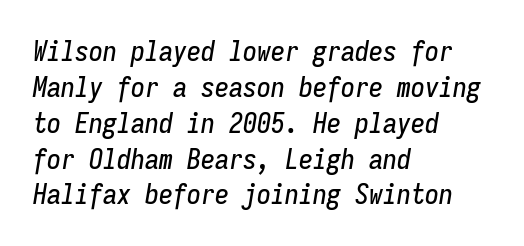
The passage shown stacks its lines at a standard gap. These lines are rendered in a fixed-pitch font. Compared with a centered layout, this one pins lines to the left instead. The face used here is rendered with its standard letterfit. The zone under the glyphs is completely vacant.
